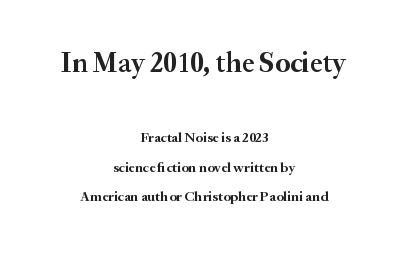
These lines were composed using upright roman letters. The space directly below the letters is spotless. The type family on display is of the serif kind. The designer dialed line spacing up above the default.
